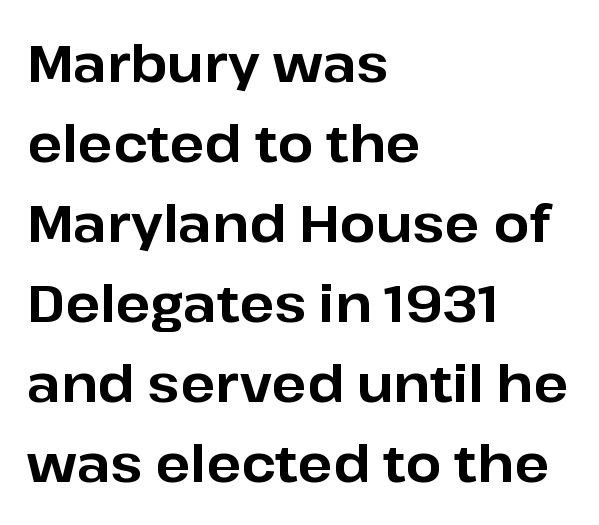
Q: Is the text bold? A: Yes.
Q: Is the text italic (slanted)? A: No, it is upright.
Q: Is the typeface a serif or a sans-serif typeface? A: Sans-serif.
Q: Is the text underlined? A: No.
Q: How is the paragraph aligned? A: Left-aligned.
Q: Is the spacing between letters normal or unusually wide? A: Normal.
Q: Is the spacing between lines tight, normal or loose? A: Normal.
Q: Width (condensed, normal, or wide)? A: Normal.
Q: Stroke contrast? A: Low.
Q: x-height? A: Medium.
Q: Monospaced? A: No.
